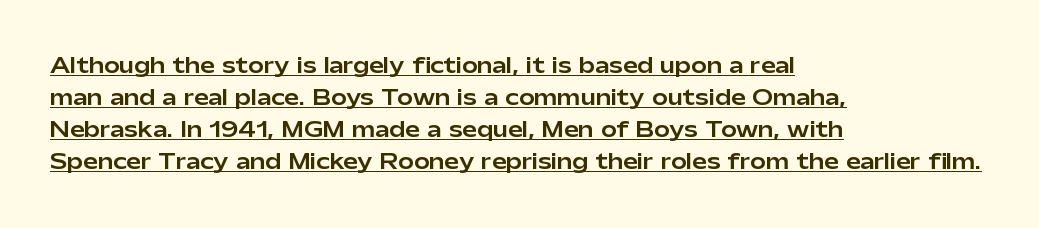
{"italic": "no", "underline": "yes", "align": "left", "line_spacing": "normal", "line_spacing_ratio": 1.53, "letter_spacing": "normal", "letter_spacing_em": 0.0, "glyph_px": 21}
